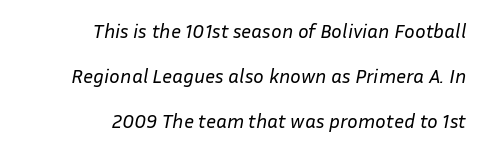
Stroke thickness stays within the range of a standard reading face or lighter. The typography opts for an oblique posture over an upright one. Type without underlining. Whoever set this chose breathing room over compactness in the vertical rhythm.
